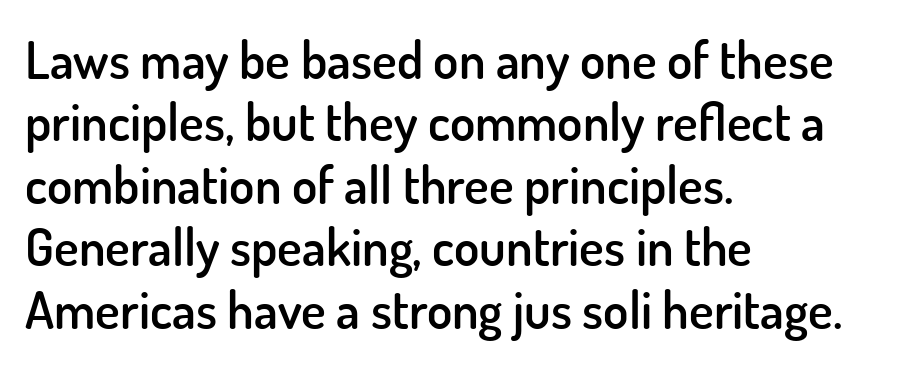
Q: Is the text bold? A: Semi-bold.
Q: Is the text italic (slanted)? A: No, it is upright.
Q: Is the typeface a serif or a sans-serif typeface? A: Sans-serif.
Q: Is the text underlined? A: No.
Q: How is the paragraph aligned? A: Left-aligned.
Q: Is the spacing between letters normal or unusually wide? A: Normal.
Q: Width (condensed, normal, or wide)? A: Normal.
Q: Stroke contrast? A: Low.
Q: x-height? A: Small.
Q: Monospaced? A: No.
